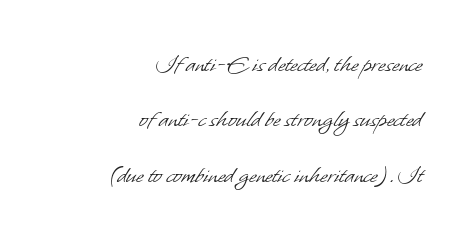
{"bold": "no", "underline": "no", "align": "right", "line_spacing": "loose", "line_spacing_ratio": 2.13, "letter_spacing": "normal", "letter_spacing_em": 0.0, "glyph_px": 26}
